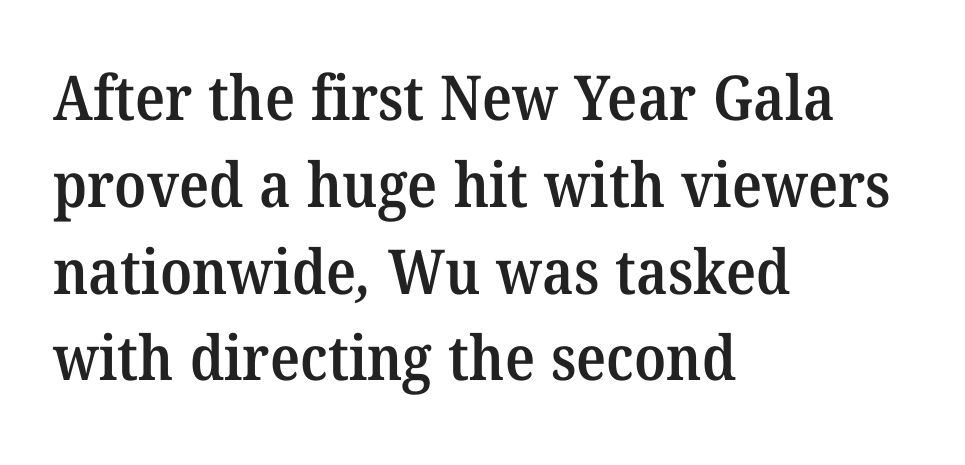
The string is rendered with underlining switched off. Each glyph is drawn with semibold strokes, heavier than normal yet not fully bold. Note: serifs present on the glyphs. Is this a fixed-width face? No — the glyphs have proportional, varying widths.
